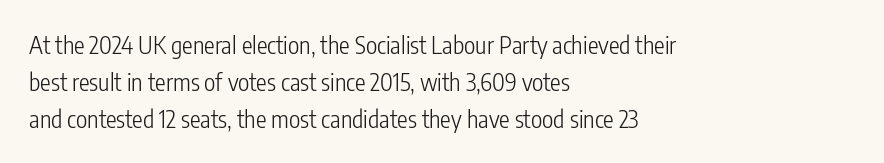
The image shows 24 px text type, upright; set left-aligned, normal line spacing (1.54x), normal letter spacing, not underlined.
